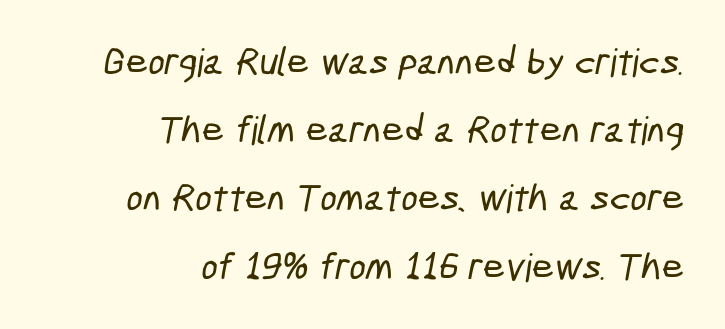
Nothing sits at the stroke ends, so this counts as sans-serif. One-word summary of the alignment: right. This sample has the flowing, uneven cadence of proportional lettering. The baseline area is clear. The letters sit at their default tracking, neither squeezed nor spread.
